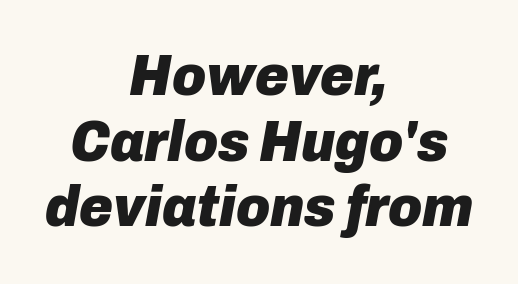
Q: Is the text bold? A: Yes.
Q: Is the text italic (slanted)? A: Yes, it leans right by about 10 degrees.
Q: Is the text underlined? A: No.
Q: How is the paragraph aligned? A: Centered.
Q: Is the spacing between letters normal or unusually wide? A: Normal.
Q: Is the spacing between lines tight, normal or loose? A: Tight.
Q: Width (condensed, normal, or wide)? A: Normal.
Q: Stroke contrast? A: Low.
Q: x-height? A: Medium.
Q: Monospaced? A: No.
